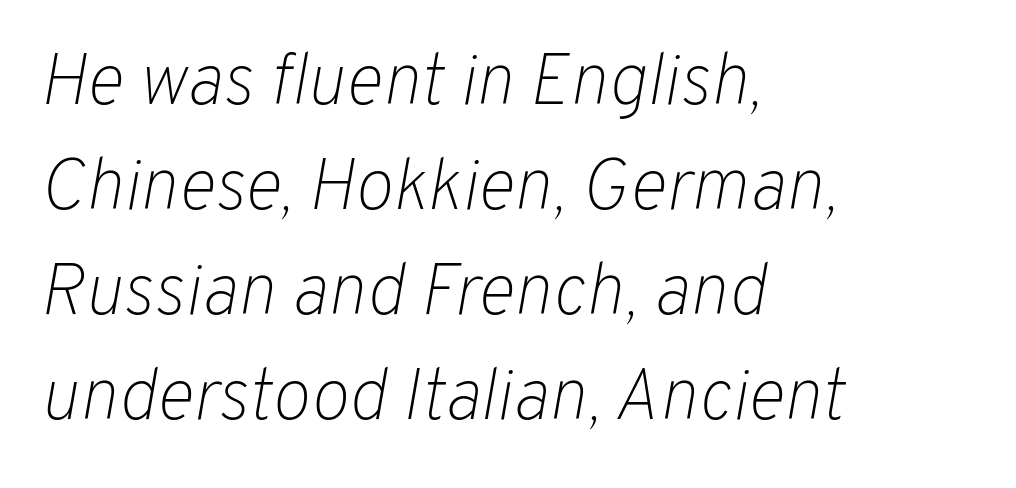
Q: Is the text bold? A: No.
Q: Is the text italic (slanted)? A: Yes, it leans right by about 10 degrees.
Q: Is the text underlined? A: No.
Q: How is the paragraph aligned? A: Left-aligned.
Q: Is the spacing between letters normal or unusually wide? A: Normal.
Q: Is the spacing between lines tight, normal or loose? A: Normal.
Q: Width (condensed, normal, or wide)? A: Normal.
Q: Stroke contrast? A: Low.
Q: x-height? A: Medium.
Q: Monospaced? A: No.
